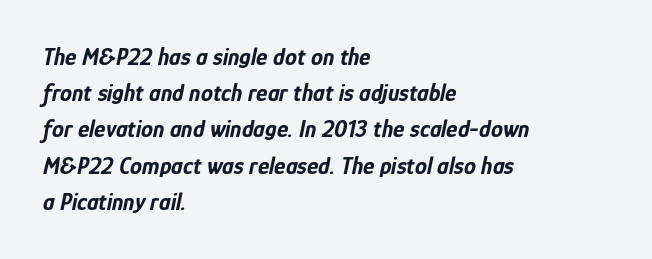
The strokes are fattened all the way to bold. When letters slant like this, we call the style italic. Left-aligned paragraph, ragged on the right. Notice how descenders clear the ascenders below comfortably — that's standard leading.
